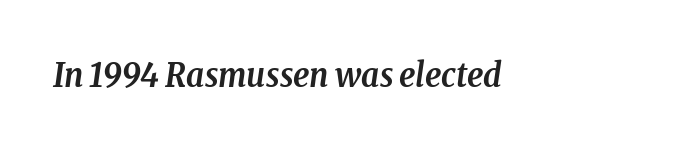
The image shows 34 px semibold, condensed serif type, italic (leaning right); set normal letter spacing, not underlined; low stroke contrast and a medium x-height.
